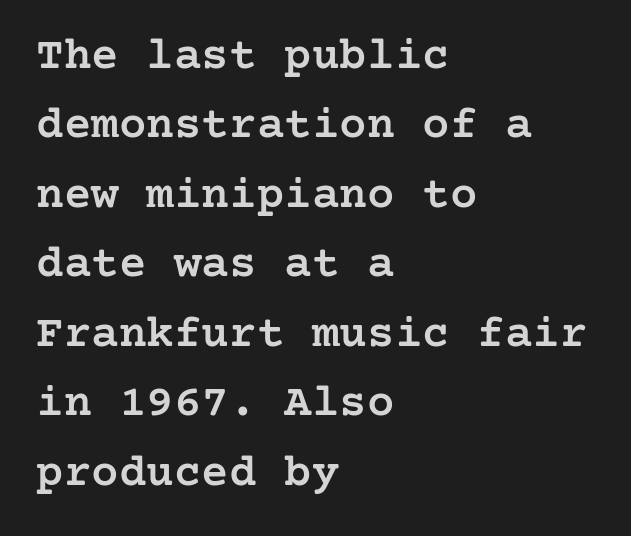
Q: Is the text bold? A: Semi-bold.
Q: Is the text italic (slanted)? A: No, it is upright.
Q: Is the typeface a serif or a sans-serif typeface? A: Serif.
Q: Is the text underlined? A: No.
Q: How is the paragraph aligned? A: Left-aligned.
Q: Is the spacing between letters normal or unusually wide? A: Normal.
Q: Is the spacing between lines tight, normal or loose? A: Normal.
Q: Width (condensed, normal, or wide)? A: Normal.
Q: Stroke contrast? A: Low.
Q: x-height? A: Medium.
